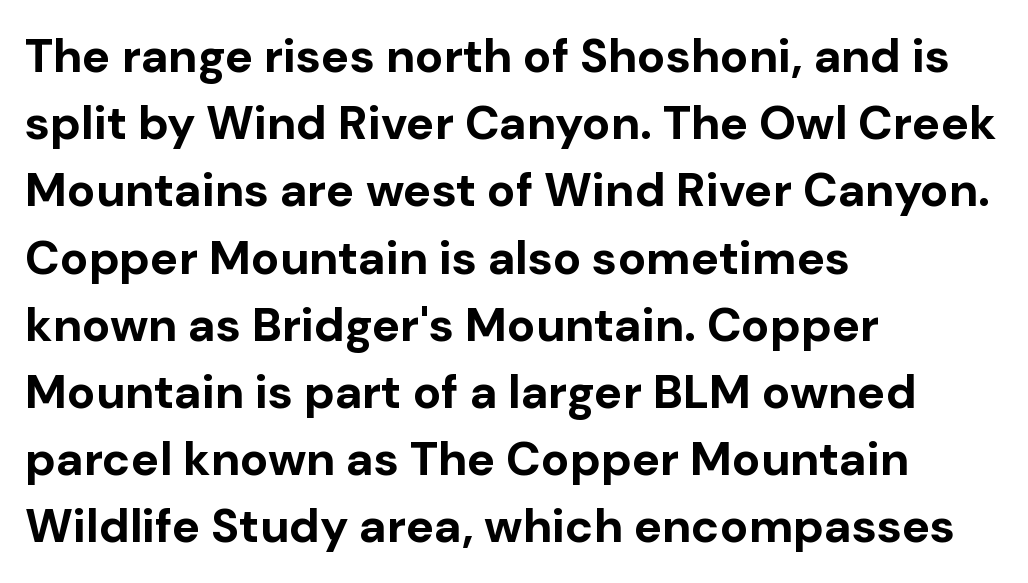
The image shows 47 px bold sans-serif type, upright; set left-aligned, normal line spacing (1.43x), normal letter spacing, not underlined; low stroke contrast and a medium x-height.
